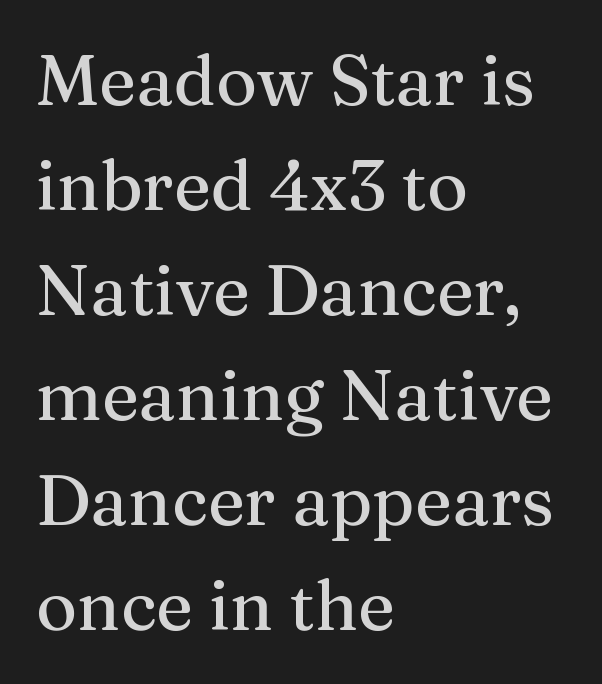
The image shows 70 px serif type, upright; set left-aligned, normal line spacing (1.5x), normal letter spacing, not underlined; medium stroke contrast and a medium x-height.
